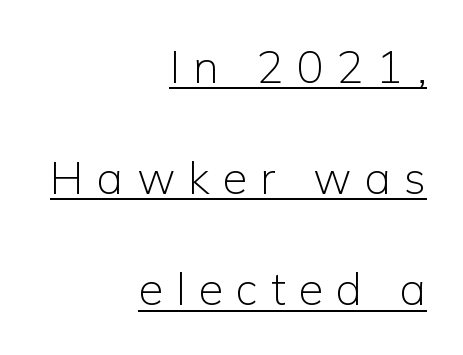
The image shows 45 px light sans-serif type, upright; set right-aligned, loose line spacing (2.47x), unusually wide letter spacing (+0.29 em), underlined; low stroke contrast and a medium x-height.
